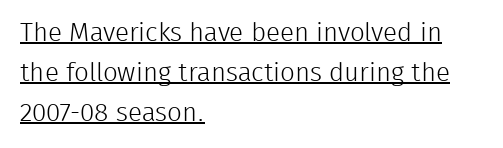
The image shows 26 px text type, upright; set left-aligned, normal line spacing (1.54x), normal letter spacing, underlined.
